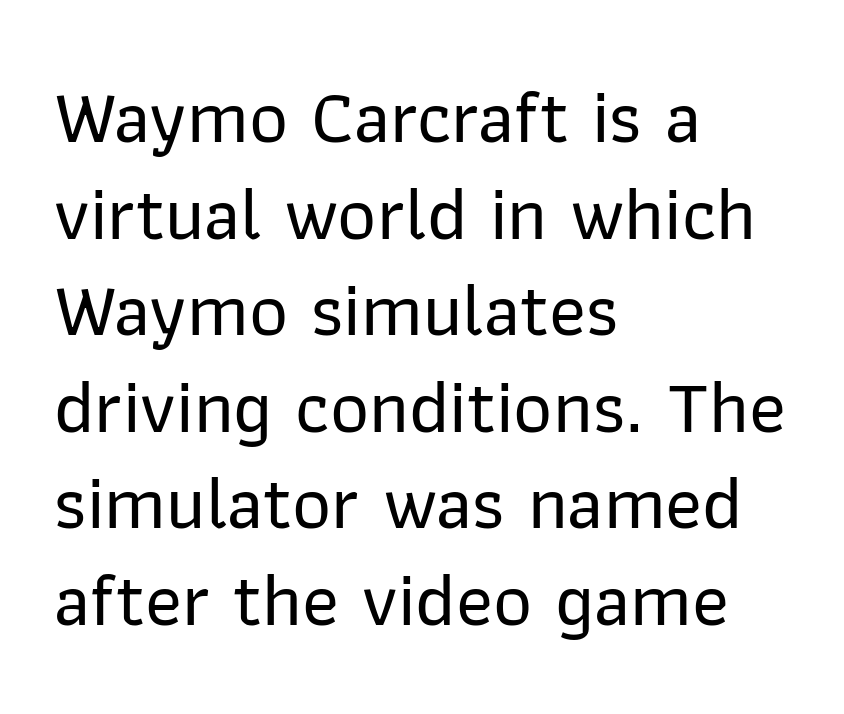
Q: Is the text italic (slanted)? A: No, it is upright.
Q: Is the typeface a serif or a sans-serif typeface? A: Sans-serif.
Q: Is the text underlined? A: No.
Q: How is the paragraph aligned? A: Left-aligned.
Q: Is the spacing between letters normal or unusually wide? A: Normal.
Q: Is the spacing between lines tight, normal or loose? A: Normal.
Q: Width (condensed, normal, or wide)? A: Normal.
Q: Stroke contrast? A: Low.
Q: x-height? A: Medium.
Q: Monospaced? A: No.
